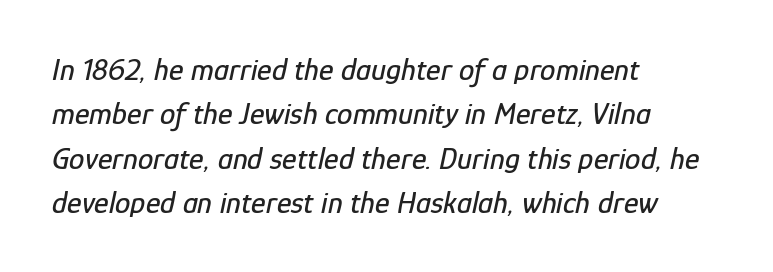
{"italic": "yes", "lean": "right", "slant_degrees": 12, "width": "condensed", "stroke_contrast": "low", "x_height": "medium", "monospaced": "no", "underline": "no", "align": "left", "line_spacing": "normal", "line_spacing_ratio": 1.43, "letter_spacing": "normal", "letter_spacing_em": 0.0, "glyph_px": 31}
